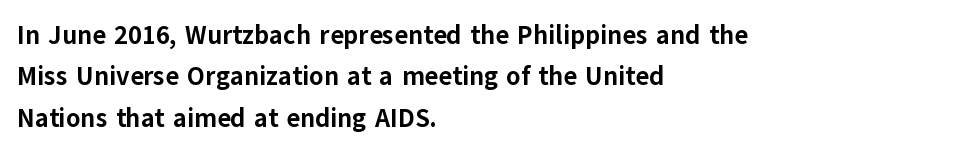
Descenders are the only things crossing below the line. Honestly, the row spacing looks completely unremarkable. The font is running at its bold setting. Inter-character spacing is left at the font's built-in metrics. Vertical strokes here are truly vertical.
